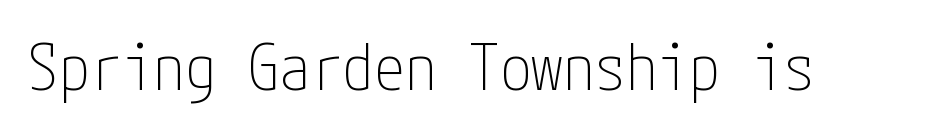
This rendering features lettering with no underline. What kind of face is this? One without serifs — a sans. Do the letters lean? They stand straight. The strokes are not fattened; the text isn't bold. Standard letterfit; no display-style spreading of the glyphs.
